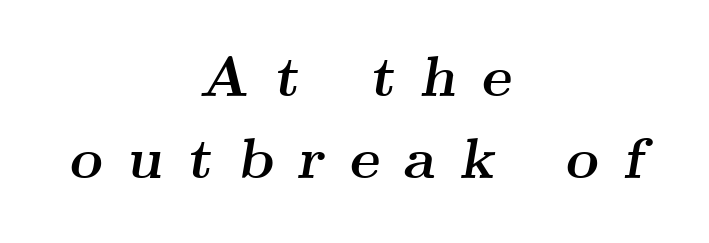
{"serif": "yes", "italic": "yes", "lean": "right", "slant_degrees": 9, "bold": "yes", "weight": "semibold", "width": "wide", "stroke_contrast": "medium", "x_height": "small", "monospaced": "no", "underline": "no", "align": "center", "line_spacing": "normal", "line_spacing_ratio": 1.43, "letter_spacing": "wide", "letter_spacing_em": 0.43, "glyph_px": 57}
